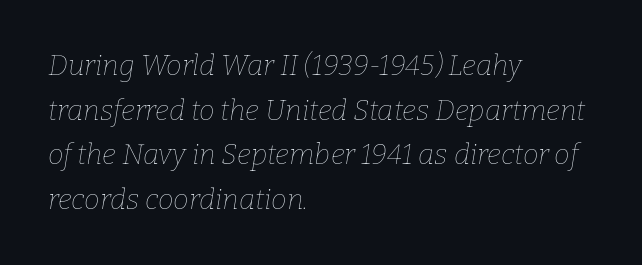
{"italic": "yes", "lean": "right", "slant_degrees": 9, "bold": "no", "weight": "thin", "width": "normal", "stroke_contrast": "low", "x_height": "medium", "monospaced": "no", "underline": "no", "align": "left", "line_spacing": "normal", "line_spacing_ratio": 1.59, "letter_spacing": "normal", "letter_spacing_em": 0.0, "glyph_px": 28}
